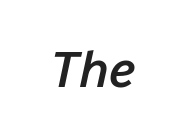
Q: Is the text bold? A: Semi-bold.
Q: Is the text italic (slanted)? A: Yes, it leans right by about 12 degrees.
Q: Is the text underlined? A: No.
Q: Is the spacing between letters normal or unusually wide? A: Normal.
Q: Width (condensed, normal, or wide)? A: Normal.
Q: Stroke contrast? A: Low.
Q: x-height? A: Medium.
Q: Monospaced? A: No.
